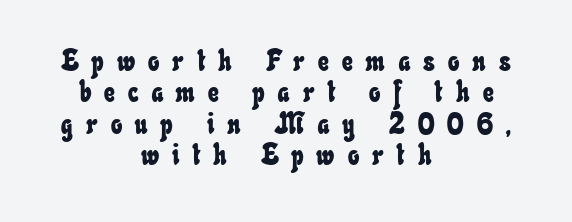
Q: Is the text underlined? A: No.
Q: How is the paragraph aligned? A: Centered.
Q: Is the spacing between letters normal or unusually wide? A: Unusually wide.
Q: Is the spacing between lines tight, normal or loose? A: Tight.
Q: Width (condensed, normal, or wide)? A: Condensed.
Q: Stroke contrast? A: Low.
Q: x-height? A: Small.
Q: Monospaced? A: No.
